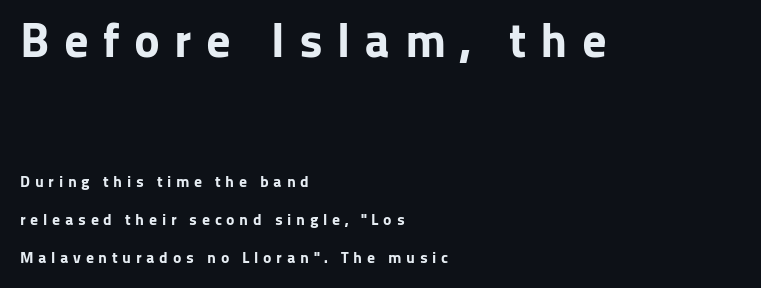
{"serif": "no", "italic": "no", "bold": "yes", "weight": "bold", "width": "normal", "stroke_contrast": "low", "x_height": "medium", "monospaced": "no", "underline": "no", "align": "left", "line_spacing": "loose", "line_spacing_ratio": 2.37, "letter_spacing": "wide", "letter_spacing_em": 0.29, "larger_block": "first", "size_ratio": 3.06, "glyph_px": 49}
